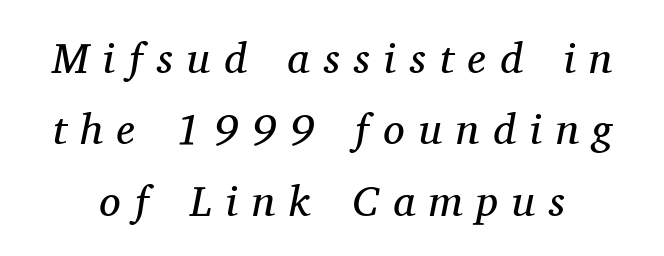
The image shows 43 px regular-weight serif type, italic (leaning right); set normal line spacing (1.66x), unusually wide letter spacing (+0.33 em), not underlined; medium stroke contrast and a medium x-height.
